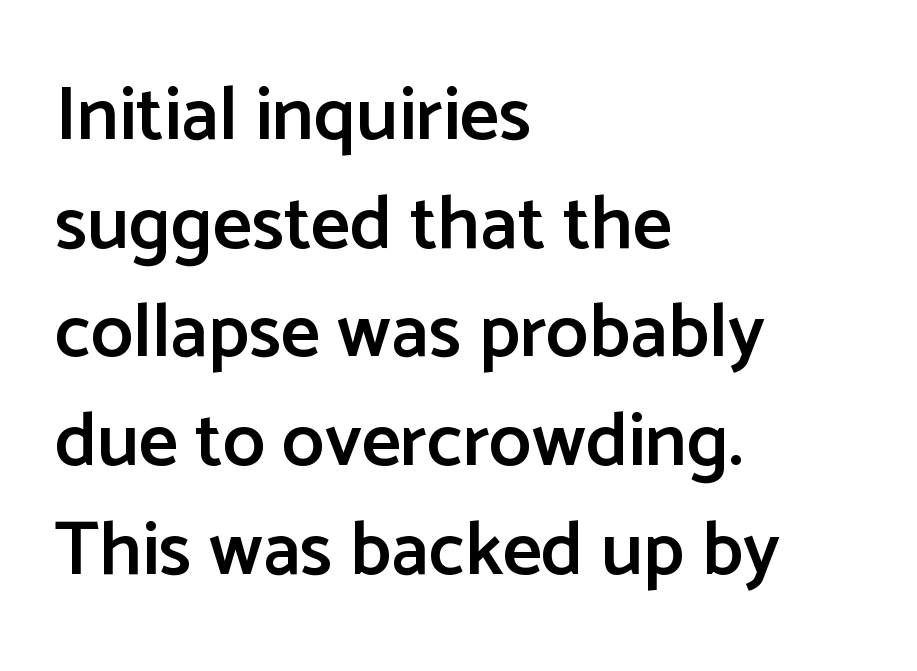
A typesetter would label this face a sans. Normally led — the rows are evenly, conventionally spaced. The type is set solid horizontally, with unmodified tracking. When letters stand straight like this, we call the style roman or upright. Leftover space on each line is placed entirely after the last word. The baseline area is clear.
